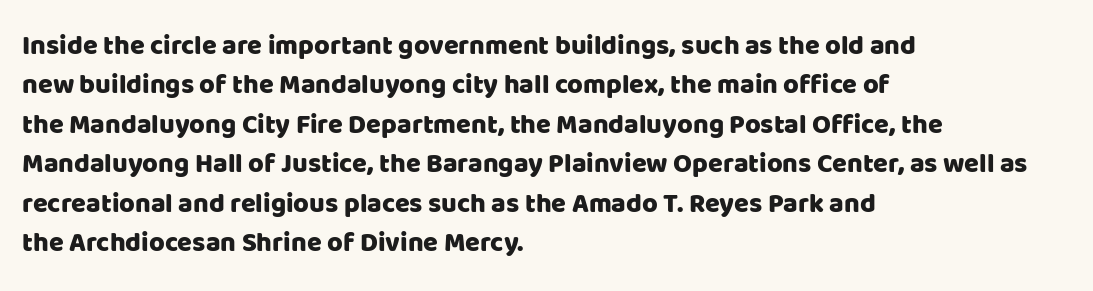
Rule under the text: the space is simply empty. The passage is arranged the way most books set body copy — flush left. This is the regular roman posture of the typeface. Default kerning and tracking; the words read as compact shapes.
